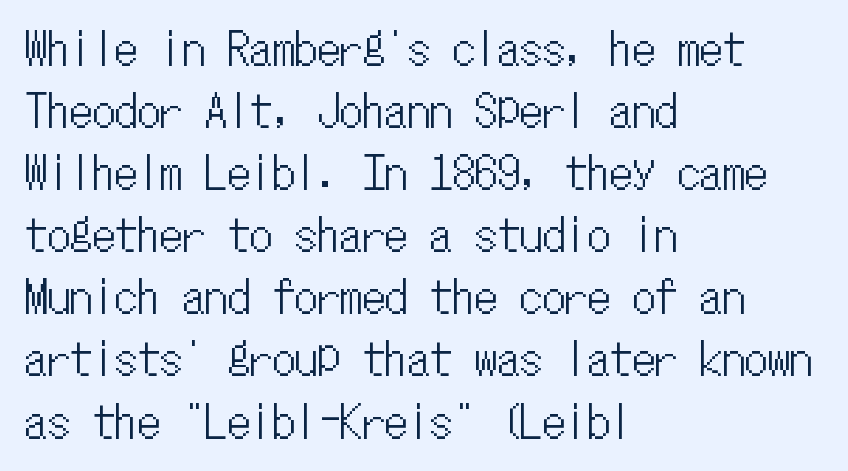
Q: Is the text italic (slanted)? A: No, it is upright.
Q: Is the text underlined? A: No.
Q: How is the paragraph aligned? A: Left-aligned.
Q: Is the spacing between letters normal or unusually wide? A: Normal.
Q: Is the spacing between lines tight, normal or loose? A: Normal.
Q: Width (condensed, normal, or wide)? A: Condensed.
Q: Stroke contrast? A: Low.
Q: x-height? A: Medium.
Q: Monospaced? A: Yes.
